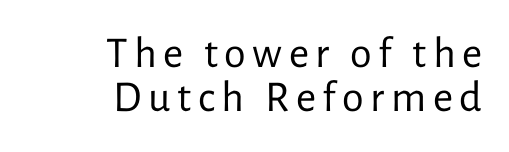
{"serif": "no", "italic": "no", "bold": "no", "weight": "regular", "width": "normal", "stroke_contrast": "low", "x_height": "medium", "monospaced": "no", "underline": "no", "align": "right", "line_spacing": "tight", "line_spacing_ratio": 0.99, "glyph_px": 44}
